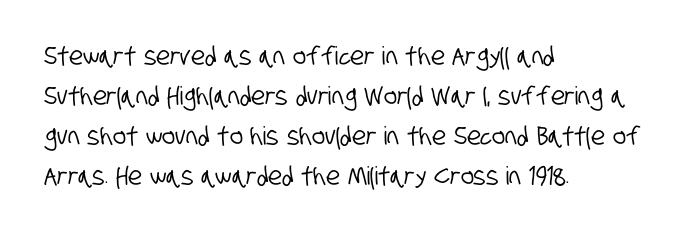
Q: Is the text underlined? A: No.
Q: How is the paragraph aligned? A: Left-aligned.
Q: Is the spacing between letters normal or unusually wide? A: Normal.
Q: Is the spacing between lines tight, normal or loose? A: Normal.
